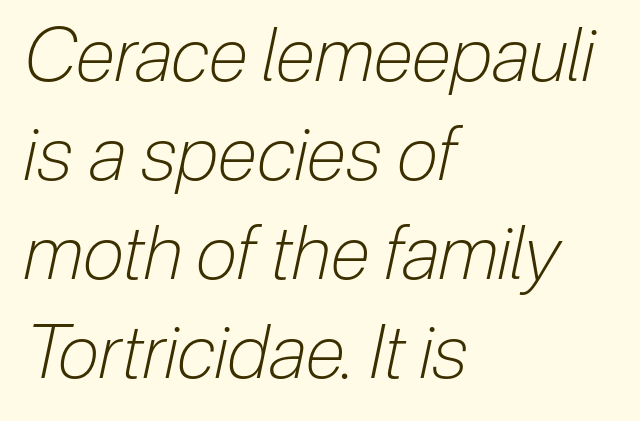
Q: Is the text bold? A: No.
Q: Is the text italic (slanted)? A: Yes, it leans right by about 12 degrees.
Q: Is the text underlined? A: No.
Q: How is the paragraph aligned? A: Left-aligned.
Q: Is the spacing between letters normal or unusually wide? A: Normal.
Q: Is the spacing between lines tight, normal or loose? A: Normal.
Q: Width (condensed, normal, or wide)? A: Condensed.
Q: Stroke contrast? A: Low.
Q: x-height? A: Medium.
Q: Monospaced? A: No.
